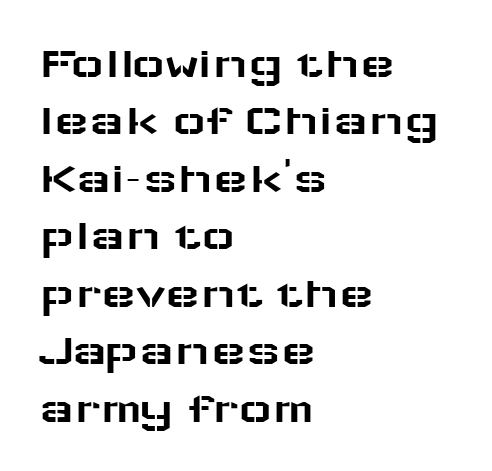
{"serif": "no", "italic": "no", "width": "wide", "stroke_contrast": "low", "x_height": "medium", "monospaced": "no", "underline": "no", "align": "left", "line_spacing": "normal", "line_spacing_ratio": 1.25, "letter_spacing": "normal", "letter_spacing_em": 0.0, "glyph_px": 46}
